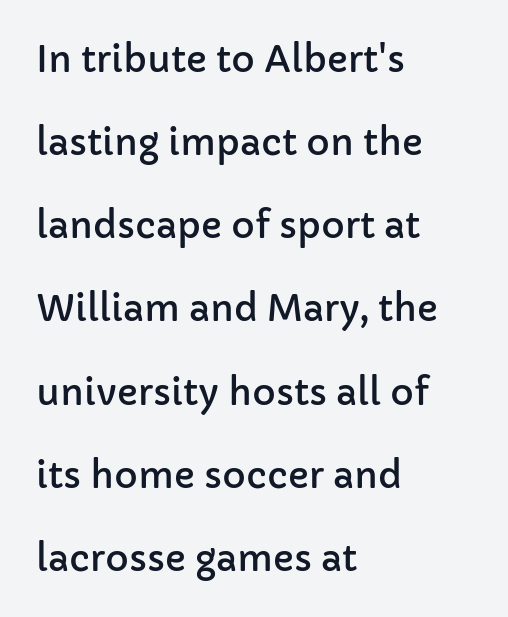
Q: Is the text italic (slanted)? A: No, it is upright.
Q: Is the typeface a serif or a sans-serif typeface? A: Sans-serif.
Q: Is the text underlined? A: No.
Q: How is the paragraph aligned? A: Left-aligned.
Q: Is the spacing between letters normal or unusually wide? A: Normal.
Q: Is the spacing between lines tight, normal or loose? A: Loose.
Q: Width (condensed, normal, or wide)? A: Normal.
Q: Stroke contrast? A: Low.
Q: x-height? A: Medium.
Q: Monospaced? A: No.
